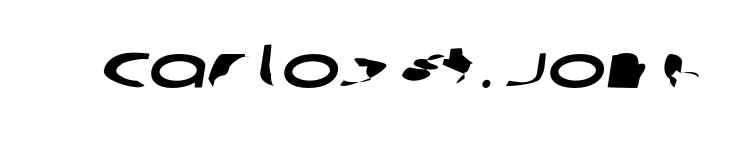
{"serif": "no", "width": "wide", "stroke_contrast": "low", "x_height": "large", "monospaced": "no", "underline": "no", "letter_spacing": "normal", "letter_spacing_em": 0.0, "glyph_px": 62}
